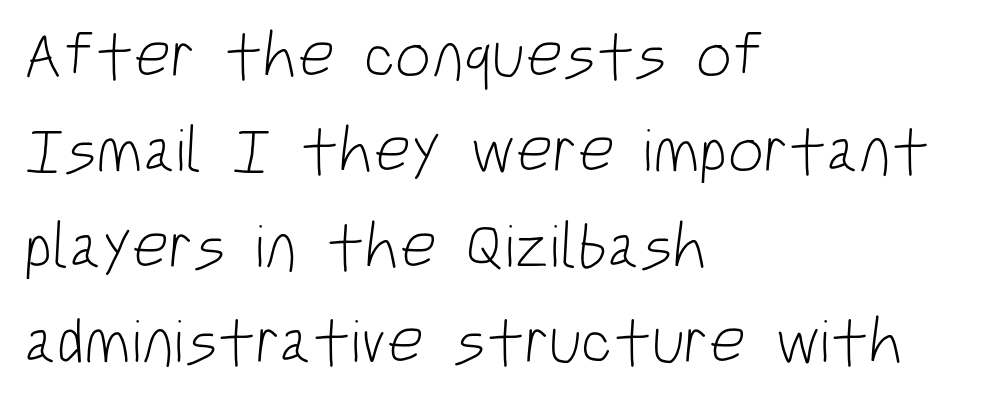
The image shows 64 px light, condensed sans-serif type; set left-aligned, normal line spacing (1.49x), normal letter spacing, not underlined; low stroke contrast and a large x-height.
